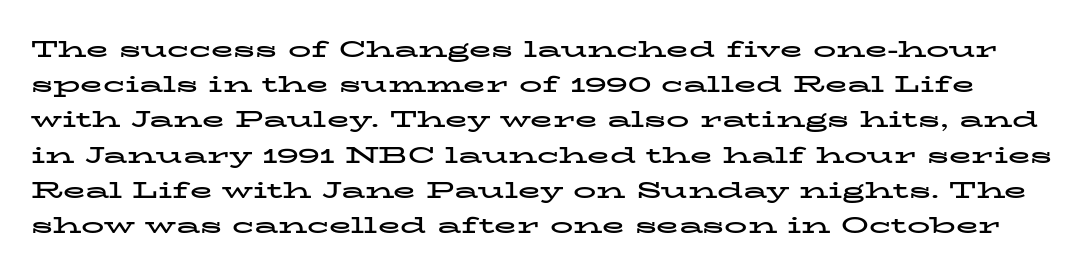
Q: Is the text bold? A: Yes.
Q: Is the text italic (slanted)? A: No, it is upright.
Q: Is the text underlined? A: No.
Q: Is the spacing between letters normal or unusually wide? A: Normal.
Q: Is the spacing between lines tight, normal or loose? A: Normal.
